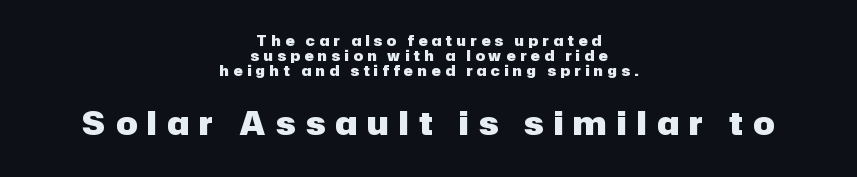
Each word looks stretched out because of the extra space between its letters. The typesetting leans heavy: a genuine bold. Spacing verdict: proportional, widths tailored to each character. Observe the absence of serifs on each vertical stroke in this sample. In terms of posture, this sample is upright. Notice how descenders almost collide with the ascenders below — that's tight leading.
